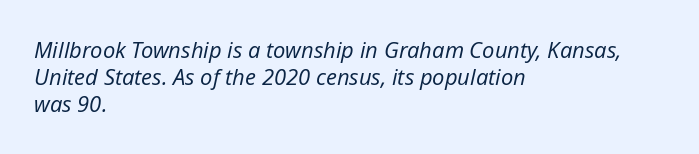
Q: Is the text bold? A: No.
Q: Is the text italic (slanted)? A: Yes, it leans right by about 12 degrees.
Q: Is the text underlined? A: No.
Q: How is the paragraph aligned? A: Left-aligned.
Q: Is the spacing between letters normal or unusually wide? A: Normal.
